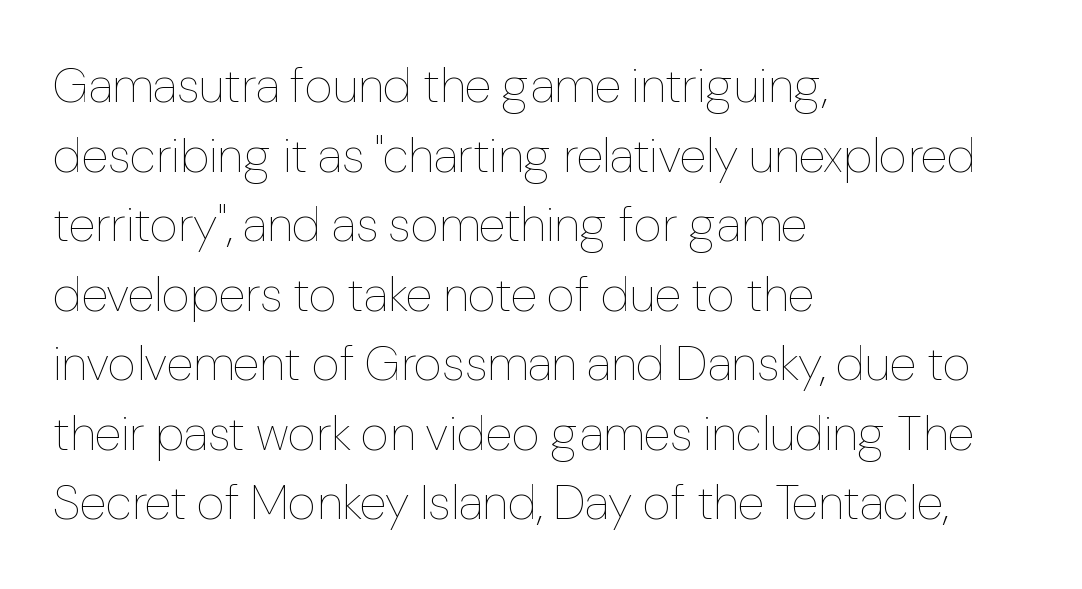
Evenly set lines give the paragraph a standard silhouette. Summary of weight: not heavy and not bold. The face used here is proportionally spaced, like ordinary book or web type. The type is set solid horizontally, with unmodified tracking.
